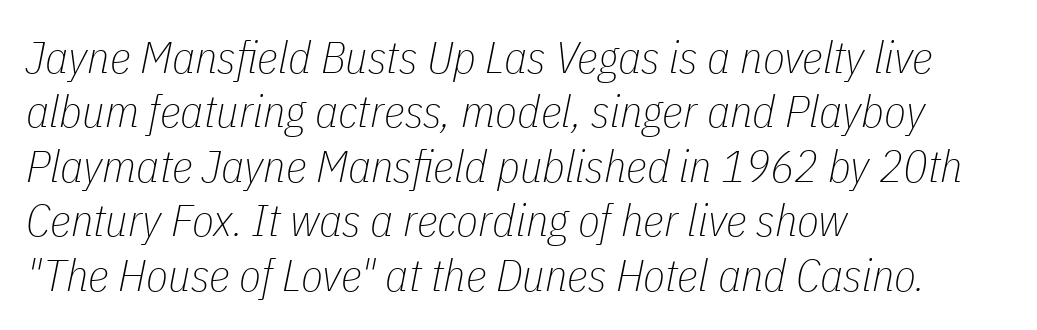
The space directly below the letters is spotless. The text block is weighted toward the left margin, trailing off unevenly rightward. This sample has the flowing, uneven cadence of proportional lettering. Heaviness? Minimal to ordinary, like unemphasized prose.
